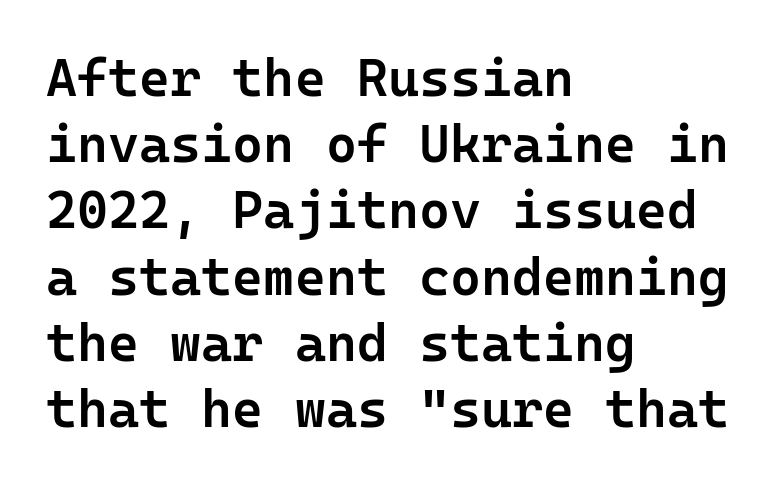
Left-aligned paragraph, ragged on the right. The face used here is rendered with its standard letterfit. The specimen omits any rule beneath the text block's lines. The leading is moderate, giving the passage an even texture. The glyphs have the mass of a demibold cut, below bold. Stroke terminals: plain, sans-serif.
